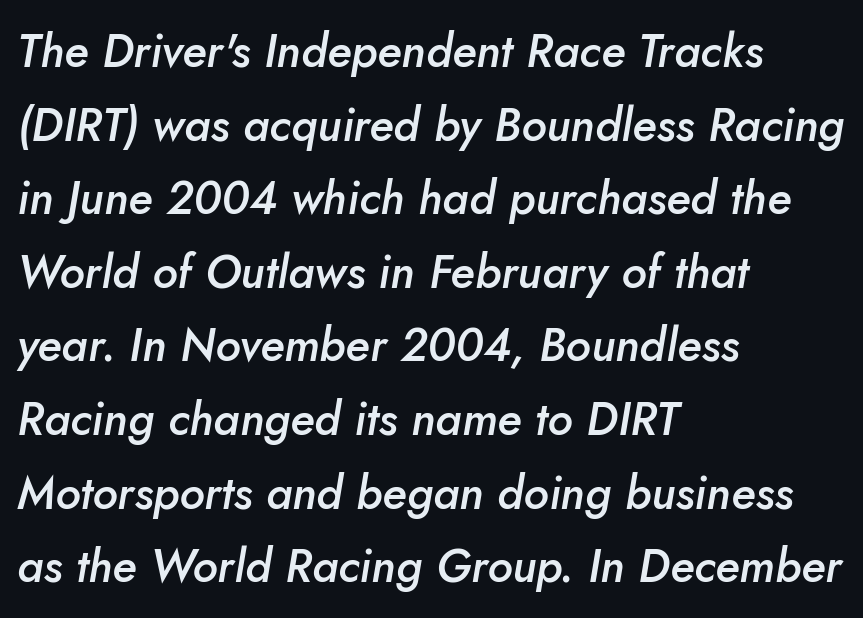
Q: Is the text bold? A: Semi-bold.
Q: Is the text italic (slanted)? A: Yes, it leans right by about 5 degrees.
Q: Is the text underlined? A: No.
Q: How is the paragraph aligned? A: Left-aligned.
Q: Is the spacing between letters normal or unusually wide? A: Normal.
Q: Is the spacing between lines tight, normal or loose? A: Normal.
Q: Width (condensed, normal, or wide)? A: Normal.
Q: Stroke contrast? A: Low.
Q: x-height? A: Small.
Q: Monospaced? A: No.
